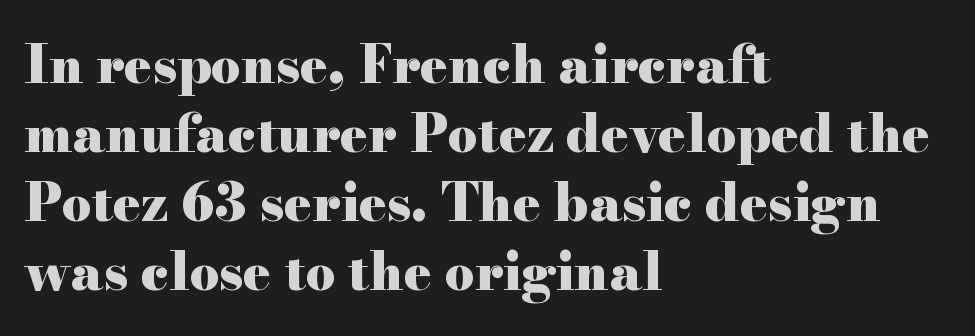
{"serif": "yes", "italic": "no", "bold": "yes", "weight": "heavy", "width": "wide", "stroke_contrast": "high", "x_height": "small", "monospaced": "no", "underline": "no", "align": "left", "line_spacing": "normal", "line_spacing_ratio": 1.33, "letter_spacing": "normal", "letter_spacing_em": 0.0, "glyph_px": 52}
